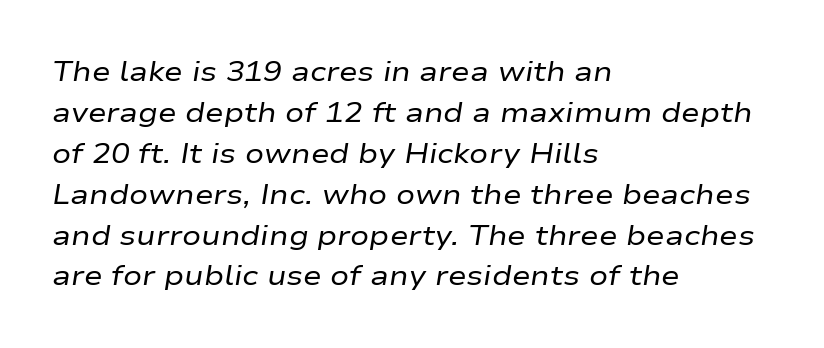
{"italic": "yes", "lean": "right", "slant_degrees": 9, "bold": "no", "weight": "regular", "width": "wide", "stroke_contrast": "low", "x_height": "medium", "monospaced": "no", "underline": "no", "align": "left", "line_spacing": "normal", "line_spacing_ratio": 1.46, "letter_spacing": "normal", "letter_spacing_em": 0.0, "glyph_px": 28}
